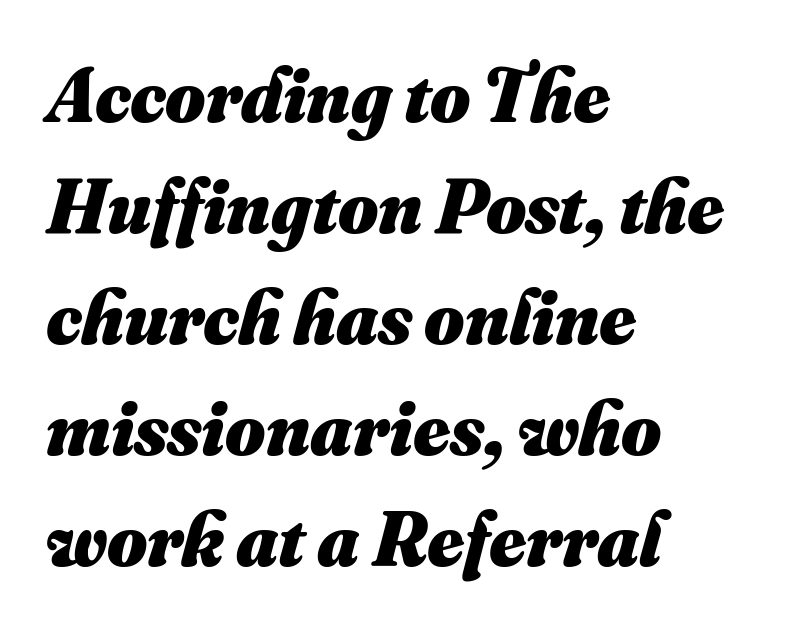
The horizontal fit of the characters is conventional and even. You could not count columns in this text — the font is proportionally spaced. Whoever set this chose a conventional vertical rhythm. Horizontally, the lines are justified to the leading edge only. These words are printed bold, with thick strokes throughout. The gap between lines stays unmarked.
